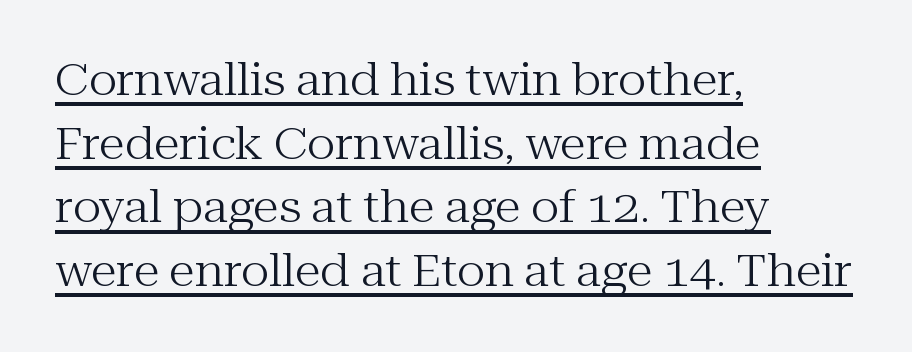
{"serif": "yes", "italic": "no", "bold": "no", "weight": "regular", "width": "normal", "stroke_contrast": "medium", "x_height": "medium", "monospaced": "no", "underline": "yes", "align": "left", "line_spacing": "normal", "line_spacing_ratio": 1.48, "letter_spacing": "normal", "letter_spacing_em": 0.0, "glyph_px": 43}
